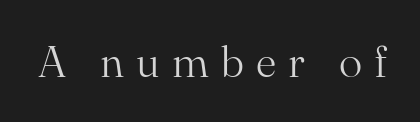
The image shows 44 px light serif type, upright; set unusually wide letter spacing (+0.28 em), not underlined; medium stroke contrast and a small x-height.
